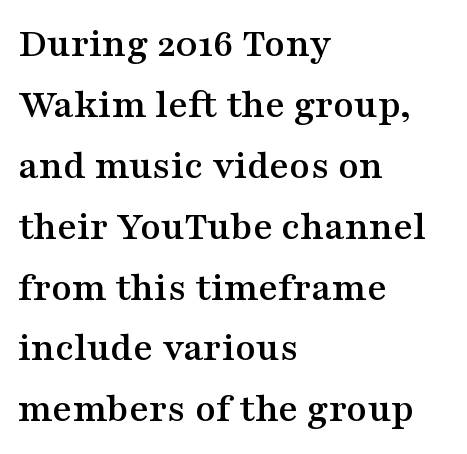
Decoration check: the copy has no underline. Compared with typical paragraphs, the rows here are spaced about the same. Classification — serif. Here the designer chose a conventional face with non-uniform glyph widths. The letters stand upright; this is a roman face. There is no visible air inserted between adjacent glyphs.
